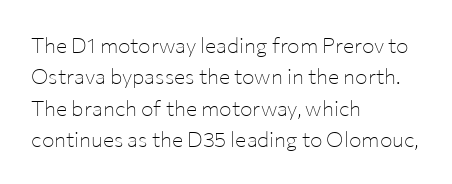
Each row of text sits above clean, open space. Italic? Not at all — the glyphs are vertical. Typeset ragged right — the left edge is the straight one. Each word holds together tightly as a unit, with standard inter-letter gaps. Interline gaps are of average width in this sample.
